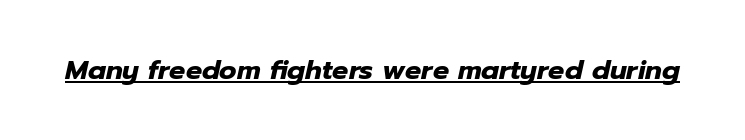
A typographer would call this underscored text. Each glyph is drawn with heavy, bold strokes. Spacing between characters is what you'd get straight out of the box. The face used here has a pronounced slope to its letters.
